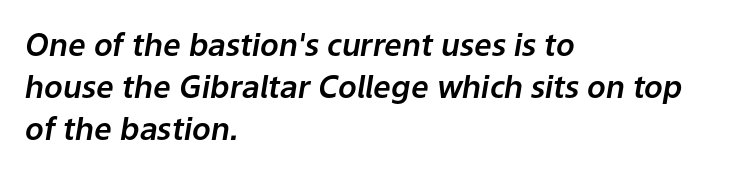
The passage shown stacks its lines at a standard gap. Layout note: lines flush left. Descenders hang freely into open space. The face used here is proportionally spaced, like ordinary book or web type.
